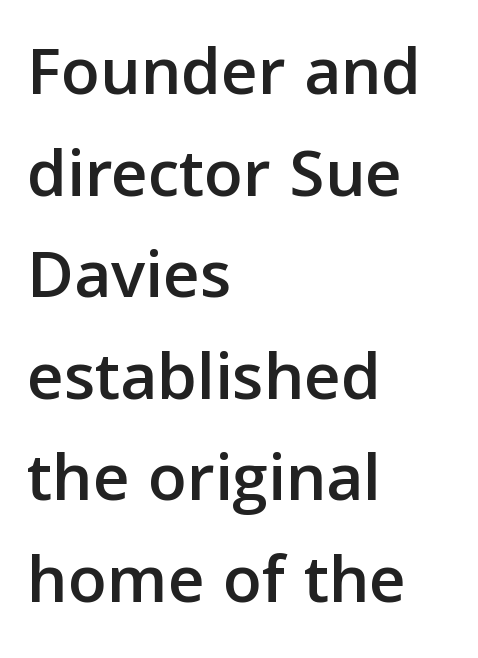
The foot of each line stays bare and open. You could not count columns in this text — the font is proportionally spaced. Style check: upright. The characters display no serif detailing; their extremities are plain. Is the letter spacing exaggerated? No — it looks like the ordinary default. Rows of type keep a routine distance in the vertical direction.
